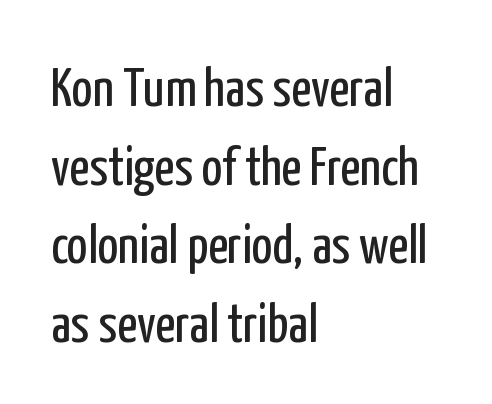
Leading matches the norm, producing a regular column. A student would call this left alignment; a typographer would say flush left, rag right. Heaviness? Minimal to ordinary, like unemphasized prose. The typography opts for an upright posture over an oblique one. Descenders are the only things crossing below the line. Letterform terminals end flat and unadorned throughout the passage.
